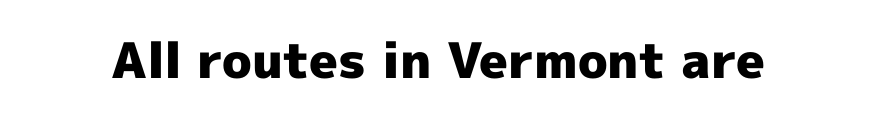
The image shows 49 px heavy sans-serif type, upright; set normal letter spacing, not underlined; a medium x-height.
